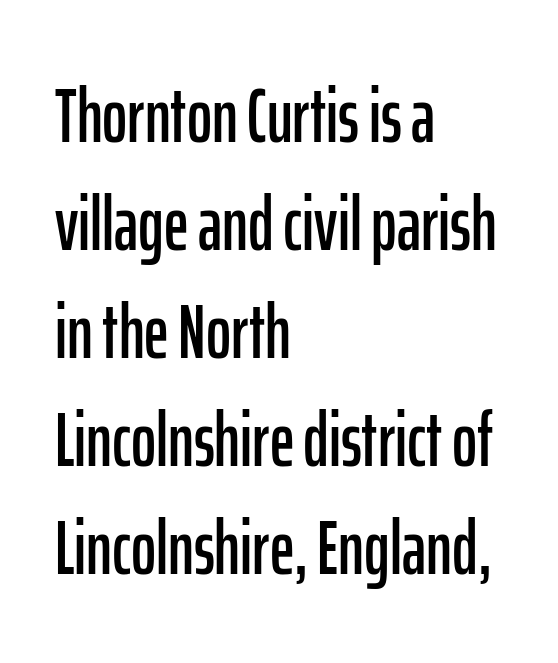
Q: Is the text italic (slanted)? A: No, it is upright.
Q: Is the typeface a serif or a sans-serif typeface? A: Sans-serif.
Q: Is the text underlined? A: No.
Q: How is the paragraph aligned? A: Left-aligned.
Q: Is the spacing between letters normal or unusually wide? A: Normal.
Q: Is the spacing between lines tight, normal or loose? A: Normal.
Q: Width (condensed, normal, or wide)? A: Condensed.
Q: Stroke contrast? A: Low.
Q: x-height? A: Medium.
Q: Monospaced? A: No.
